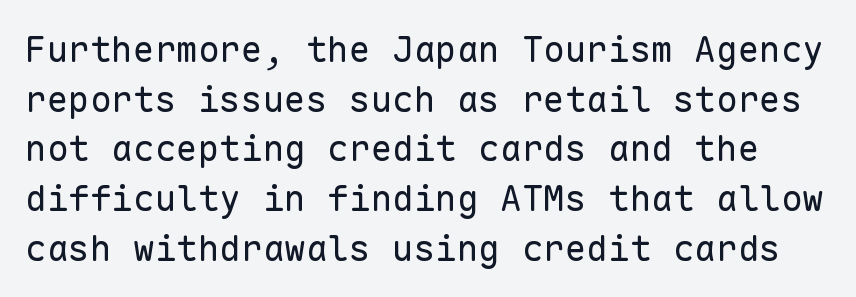
Baseline-to-baseline distance is the conventional proportion of letter height. The font is comparable to plain body text, perhaps lighter. You could count columns in this text — the font is strictly monospaced. Quick note: not italic, upright. The type is set solid horizontally, with unmodified tracking. I'd call this a sans setting — the letters go barefoot.
